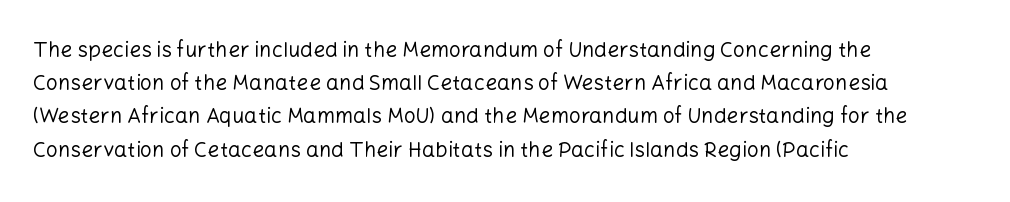
The face looks like a standard text weight, possibly lighter. Short and long lines alike share a common starting point at left. Vertically, the passage feels balanced, rows spaced as you'd expect. A bare baseline throughout the passage. Here the glyphs are tracked normally, forming tight word shapes.
